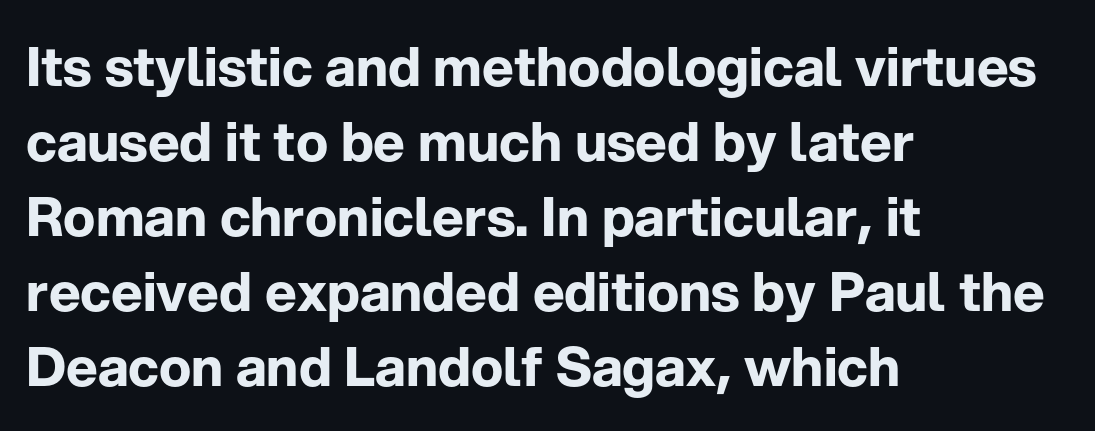
{"serif": "no", "italic": "no", "bold": "yes", "weight": "bold", "width": "normal", "stroke_contrast": "low", "x_height": "medium", "monospaced": "no", "underline": "no", "align": "left", "line_spacing": "normal", "line_spacing_ratio": 1.39, "letter_spacing": "normal", "letter_spacing_em": 0.0, "glyph_px": 54}
